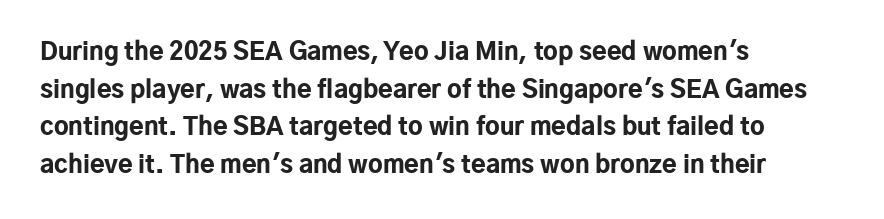
Heavy, bold letterforms. Quick note: underline off. The space between consecutive lines is moderate. This is roman type, the default non-slanted kind. The compositor pushed each line to the left boundary.
